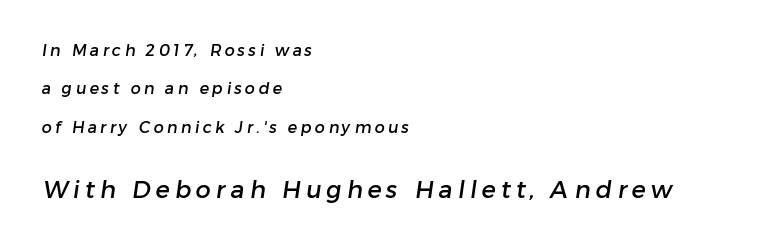
{"underline": "no", "align": "left", "line_spacing": "loose", "line_spacing_ratio": 2.4, "letter_spacing": "wide", "letter_spacing_em": 0.21, "larger_block": "second", "size_ratio": 1.5, "glyph_px": 24}
